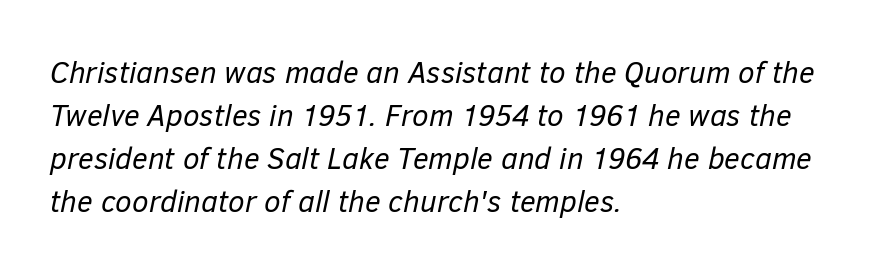
The image shows 30 px regular-weight type, italic (leaning right); set left-aligned, normal line spacing (1.43x), normal letter spacing, not underlined; low stroke contrast and a medium x-height.
